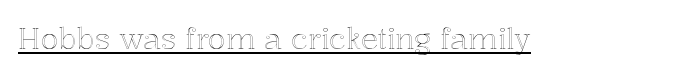
The image shows 29 px text type, upright; set normal letter spacing, underlined; a medium x-height.
